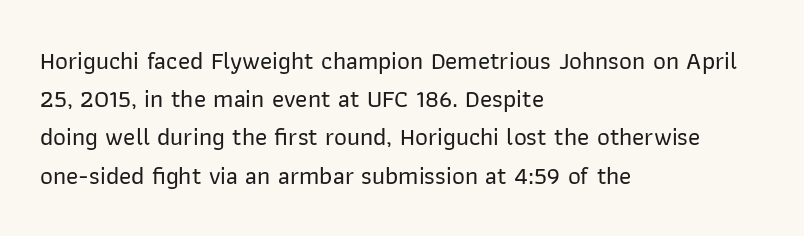
The image shows 25 px text type, upright; set left-aligned, normal line spacing (1.53x), normal letter spacing, not underlined.
